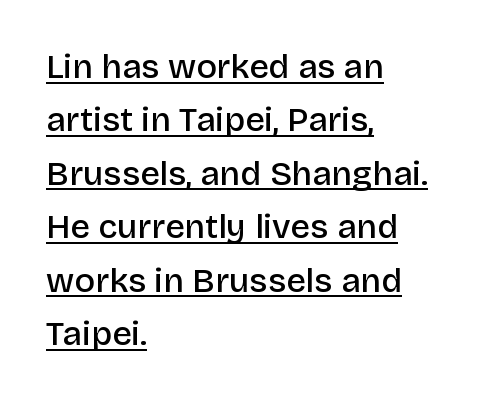
{"serif": "no", "italic": "no", "bold": "semi", "weight": "semibold", "width": "normal", "stroke_contrast": "low", "x_height": "large", "monospaced": "no", "underline": "yes", "align": "left", "line_spacing": "normal", "line_spacing_ratio": 1.57, "letter_spacing": "normal", "letter_spacing_em": 0.0, "glyph_px": 34}
